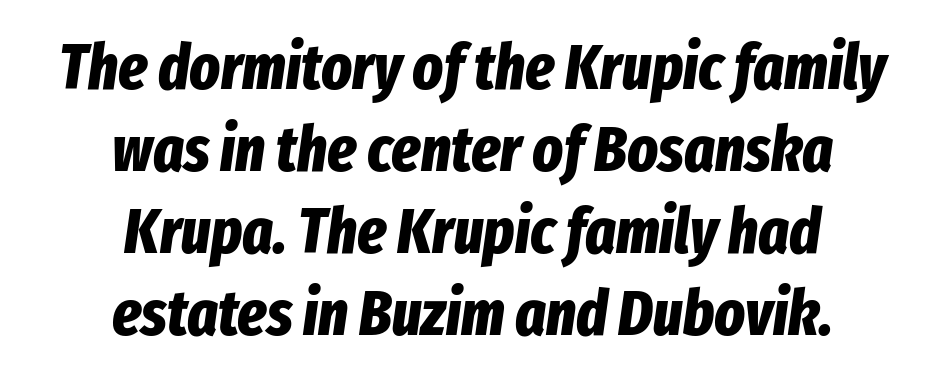
Honestly, the row spacing looks completely unremarkable. Casual observation: everything's sitting right in the middle. The sample has been set heavy, in full bold. Quick note: underline off. The rendering keeps characters at their native spacing. It's the slanting kind of type.
